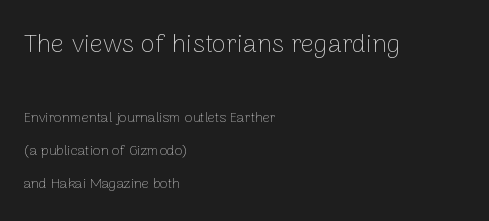
{"italic": "no", "bold": "no", "underline": "no", "align": "left", "line_spacing": "loose", "line_spacing_ratio": 2.36, "letter_spacing": "normal", "letter_spacing_em": 0.0, "larger_block": "first", "size_ratio": 1.86, "glyph_px": 26}
